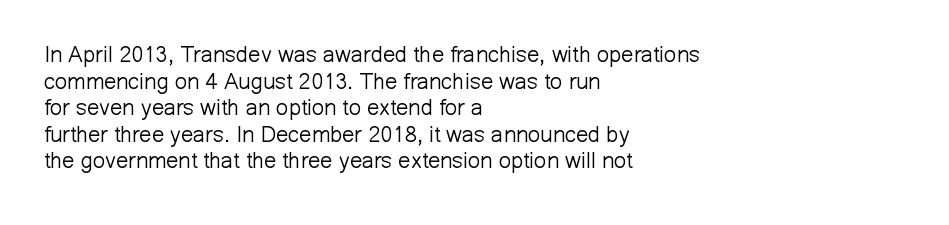
Q: Is the text bold? A: No.
Q: Is the text italic (slanted)? A: No, it is upright.
Q: Is the text underlined? A: No.
Q: How is the paragraph aligned? A: Left-aligned.
Q: Is the spacing between letters normal or unusually wide? A: Normal.
